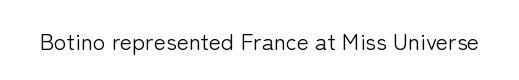
The type is set solid horizontally, with unmodified tracking. Words float on clear page, feet unadorned. A quiet, ordinary-to-light weight characterises the typeface. The type sits square on the baseline with zero lean.
